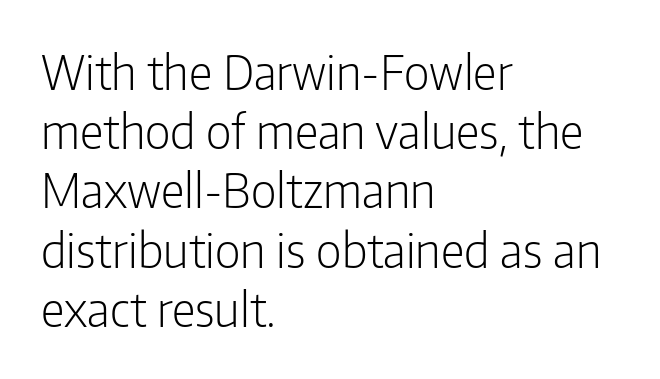
Tracking value appears to be zero — textbook default spacing. Stroke thickness stays within the range of a standard reading face or lighter. Designer's note — italics off, roman on. Each row of text sits above clean, open space. The passage shown is typed in a proportional face where columns would drift. Horizontal alignment here is leftward, the default for most running prose.
